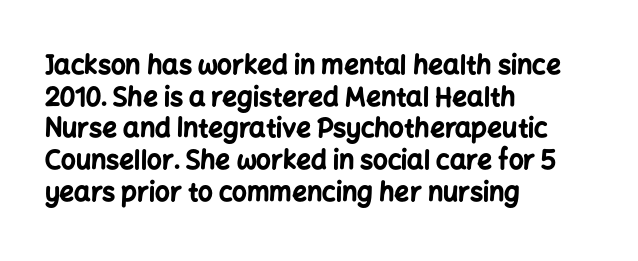
The image shows 26 px bold type, upright; set left-aligned, line spacing 1.22x, normal letter spacing, not underlined.
